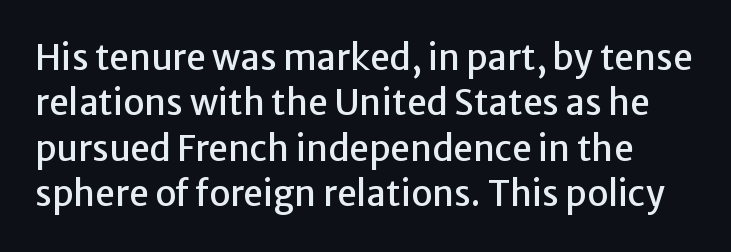
{"serif": "no", "italic": "no", "width": "normal", "stroke_contrast": "low", "x_height": "medium", "monospaced": "no", "underline": "no", "line_spacing": "normal", "line_spacing_ratio": 1.3, "letter_spacing": "normal", "letter_spacing_em": 0.0, "glyph_px": 35}
